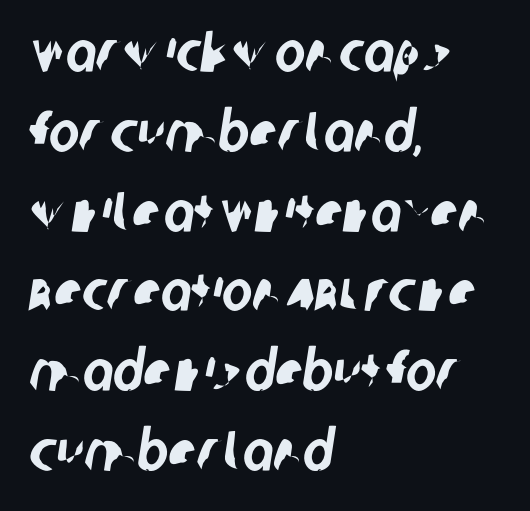
The image shows 57 px condensed sans-serif type; set left-aligned, normal line spacing (1.4x), normal letter spacing, not underlined; low stroke contrast and a large x-height.
